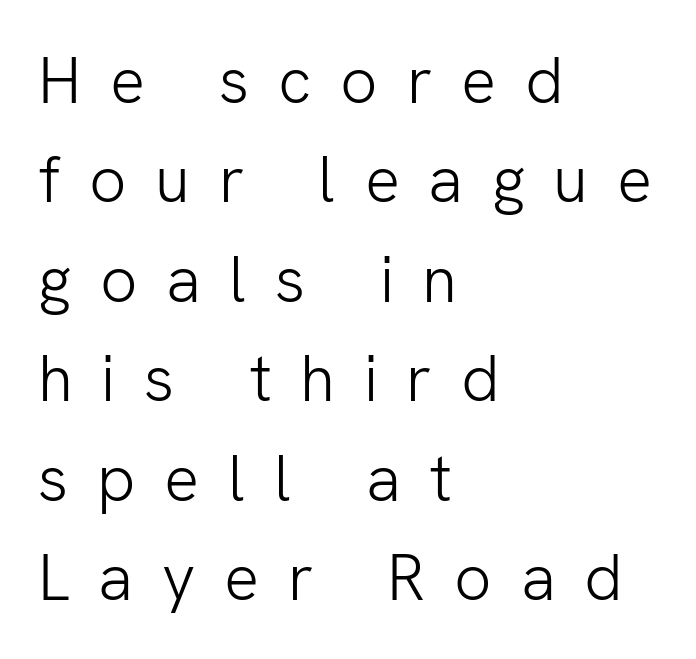
Each letter keeps its own natural width here, so spacing adapts to shape. Quick note: underline off. A typesetter would call this heavily tracked-out type. The face looks like a standard text weight, possibly lighter. In CSS terms this would be text-align: left. The designer left line spacing at the default.
